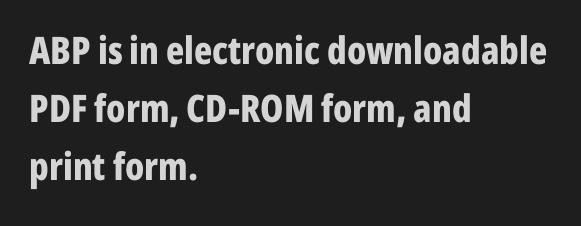
Q: Is the text bold? A: Yes.
Q: Is the text italic (slanted)? A: No, it is upright.
Q: Is the typeface a serif or a sans-serif typeface? A: Sans-serif.
Q: Is the text underlined? A: No.
Q: How is the paragraph aligned? A: Left-aligned.
Q: Is the spacing between letters normal or unusually wide? A: Normal.
Q: Is the spacing between lines tight, normal or loose? A: Normal.
Q: Width (condensed, normal, or wide)? A: Condensed.
Q: Stroke contrast? A: Low.
Q: x-height? A: Medium.
Q: Monospaced? A: No.
